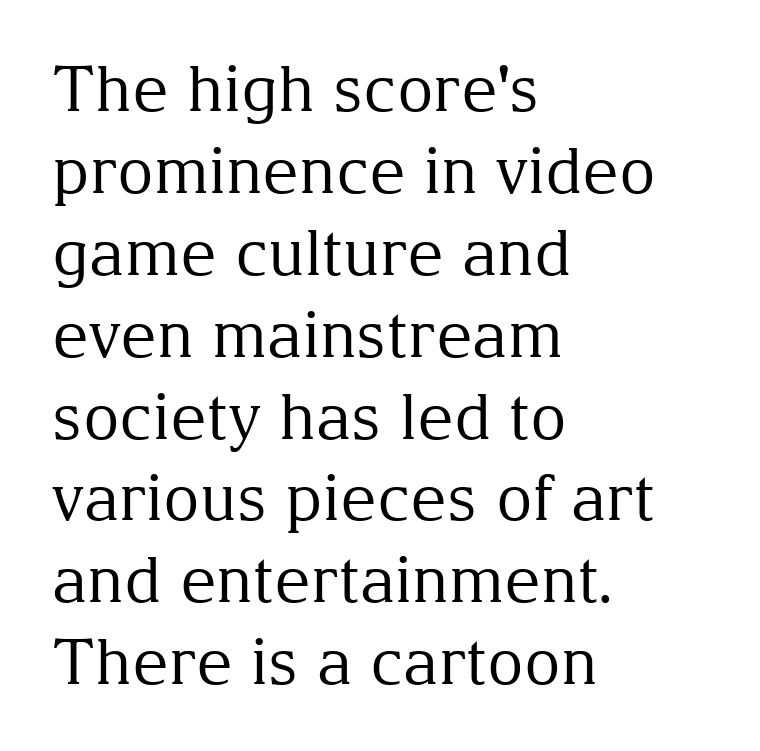
{"serif": "yes", "italic": "no", "bold": "no", "weight": "regular", "width": "normal", "stroke_contrast": "medium", "x_height": "medium", "monospaced": "no", "underline": "no", "align": "left", "line_spacing": "normal", "line_spacing_ratio": 1.3, "letter_spacing": "normal", "letter_spacing_em": 0.0, "glyph_px": 63}
